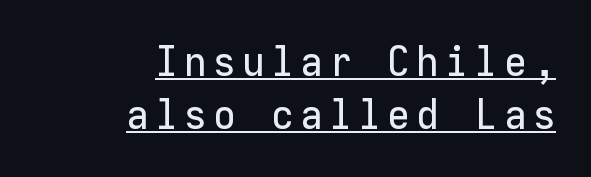
Q: Is the text italic (slanted)? A: No, it is upright.
Q: Is the typeface a serif or a sans-serif typeface? A: Sans-serif.
Q: Is the text underlined? A: Yes.
Q: How is the paragraph aligned? A: Right-aligned.
Q: Is the spacing between lines tight, normal or loose? A: Normal.
Q: Width (condensed, normal, or wide)? A: Normal.
Q: Stroke contrast? A: Low.
Q: x-height? A: Medium.
Q: Monospaced? A: Yes.
